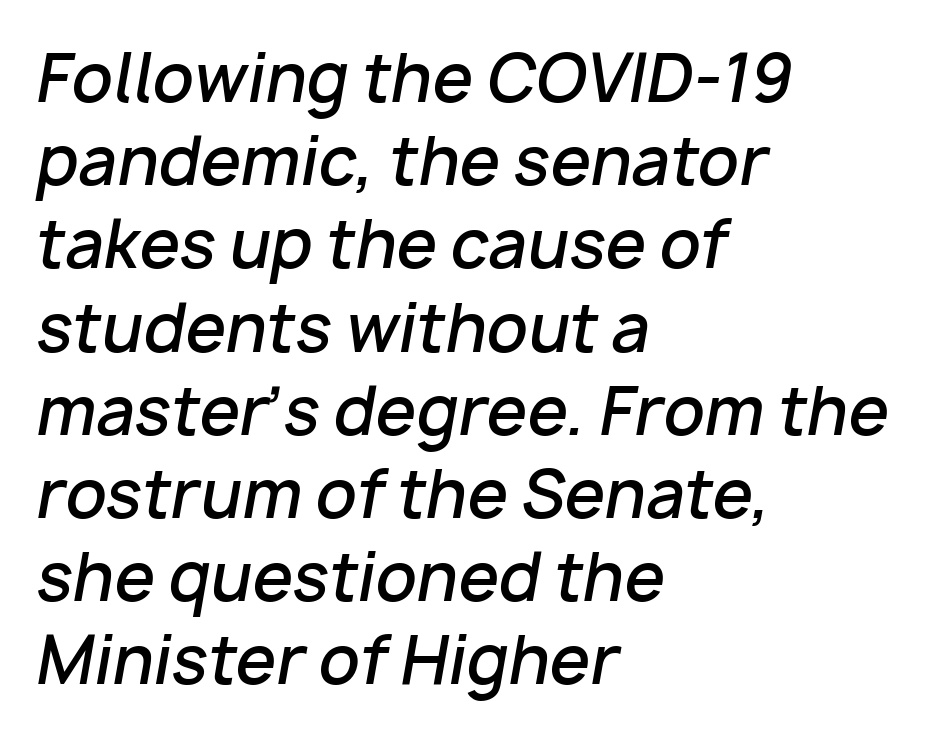
The image shows 65 px semibold type, italic (leaning right); set left-aligned, normal line spacing (1.28x), normal letter spacing, not underlined; low stroke contrast and a medium x-height.
